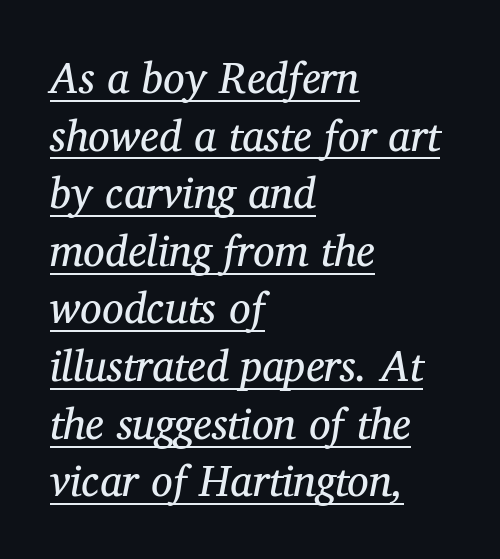
The image shows 43 px regular-weight serif type, italic (leaning right); set left-aligned, normal line spacing (1.34x), normal letter spacing, underlined; medium stroke contrast and a medium x-height.
